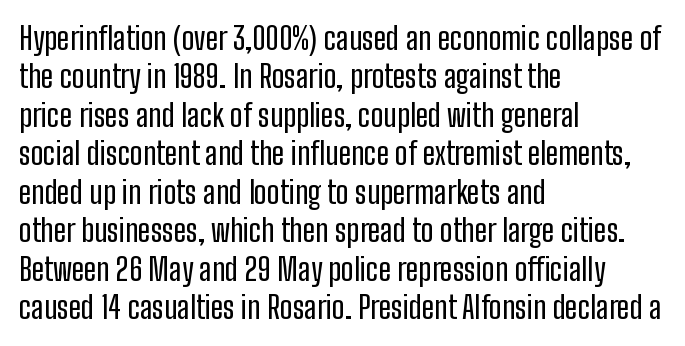
The letters carry no serifs — their stems end cleanly without finishing strokes. Descenders are the only things crossing below the line. The passage shown has conventional tracking throughout. The letters advance in unequal steps, a hallmark of proportional type.
